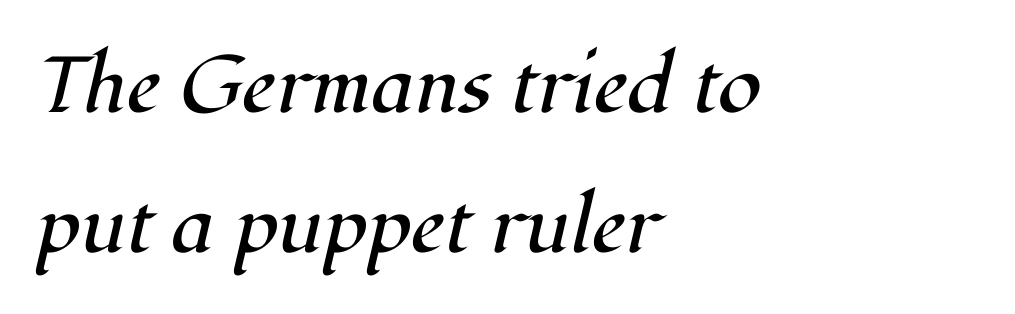
The image shows 79 px regular-weight serif type, italic (leaning right); set left-aligned, line spacing 1.77x, normal letter spacing, not underlined; high stroke contrast and a medium x-height.
